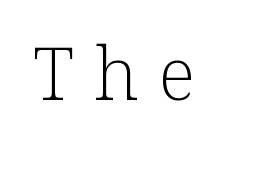
Q: Is the text bold? A: No.
Q: Is the text italic (slanted)? A: No, it is upright.
Q: Is the typeface a serif or a sans-serif typeface? A: Serif.
Q: Is the text underlined? A: No.
Q: Is the spacing between letters normal or unusually wide? A: Unusually wide.
Q: Width (condensed, normal, or wide)? A: Normal.
Q: Stroke contrast? A: Low.
Q: x-height? A: Medium.
Q: Monospaced? A: No.
